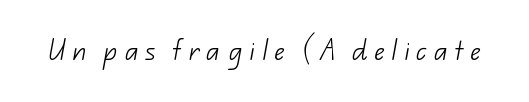
Characters follow at a spacing far wider than the type designer built in. Words float on clear page, feet unadorned. The characters are drawn with everyday or finer stroke widths.
